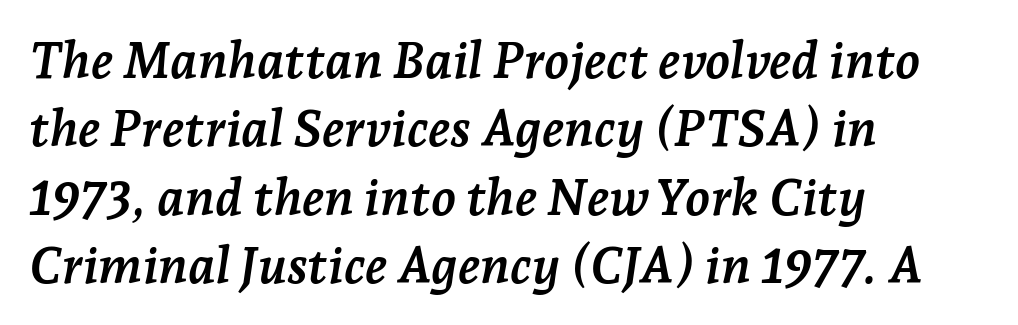
The image shows 51 px semibold serif type, italic (leaning right); set left-aligned, normal line spacing (1.34x), normal letter spacing, not underlined; low stroke contrast and a medium x-height.
